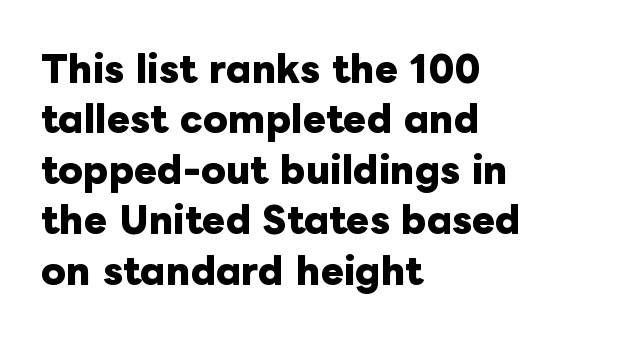
{"italic": "no", "bold": "yes", "weight": "heavy", "width": "normal", "stroke_contrast": "low", "x_height": "medium", "monospaced": "no", "underline": "no", "align": "left", "line_spacing": "normal", "line_spacing_ratio": 1.44, "letter_spacing": "normal", "letter_spacing_em": 0.0, "glyph_px": 35}
